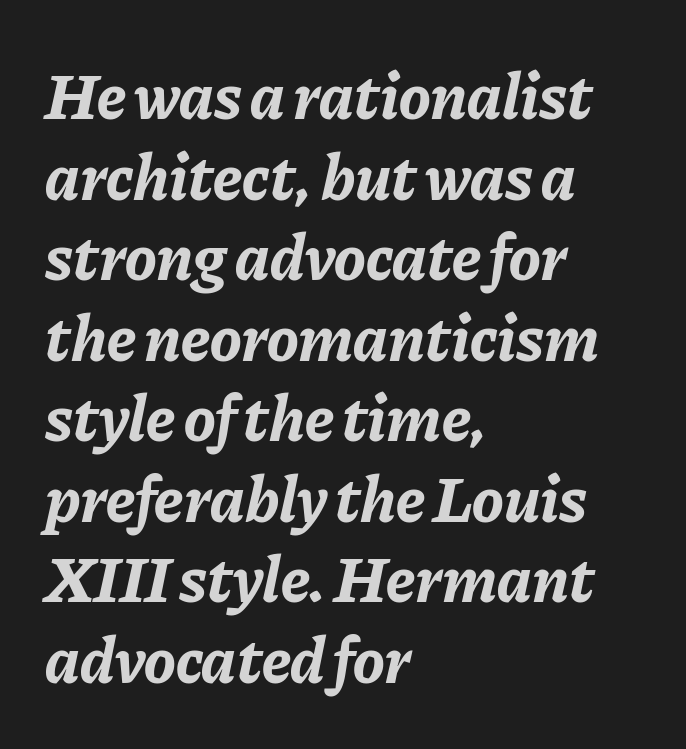
Q: Is the text bold? A: Yes.
Q: Is the text italic (slanted)? A: Yes, it leans right by about 11 degrees.
Q: Is the text underlined? A: No.
Q: How is the paragraph aligned? A: Left-aligned.
Q: Is the spacing between letters normal or unusually wide? A: Normal.
Q: Width (condensed, normal, or wide)? A: Normal.
Q: Stroke contrast? A: Low.
Q: x-height? A: Medium.
Q: Monospaced? A: No.
